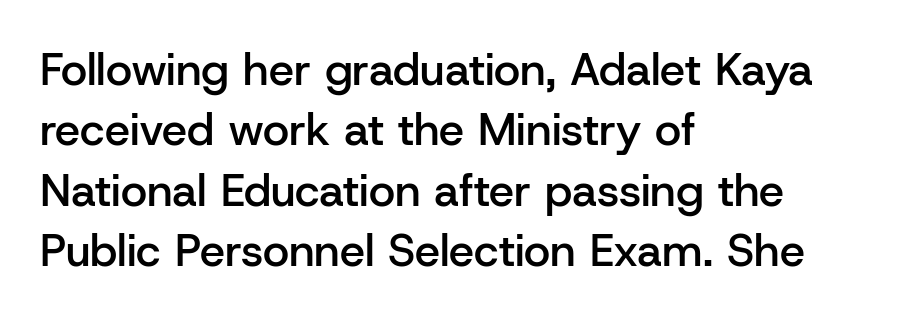
{"serif": "no", "italic": "no", "bold": "semi", "weight": "semibold", "width": "normal", "stroke_contrast": "low", "x_height": "medium", "monospaced": "no", "underline": "no", "align": "left", "line_spacing": "normal", "line_spacing_ratio": 1.34, "letter_spacing": "normal", "letter_spacing_em": 0.0, "glyph_px": 45}
